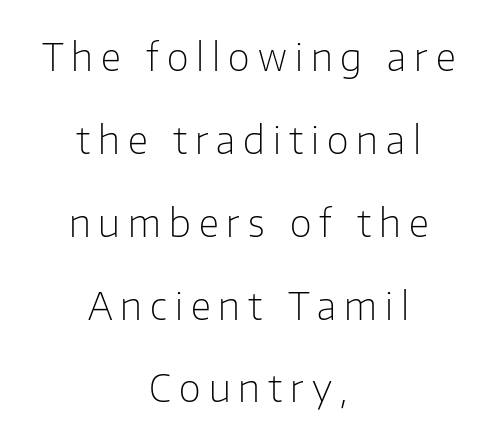
Q: Is the text bold? A: No.
Q: Is the text italic (slanted)? A: No, it is upright.
Q: Is the typeface a serif or a sans-serif typeface? A: Sans-serif.
Q: Is the text underlined? A: No.
Q: How is the paragraph aligned? A: Centered.
Q: Is the spacing between letters normal or unusually wide? A: Unusually wide.
Q: Is the spacing between lines tight, normal or loose? A: Loose.
Q: Width (condensed, normal, or wide)? A: Normal.
Q: Stroke contrast? A: Low.
Q: x-height? A: Medium.
Q: Monospaced? A: No.
